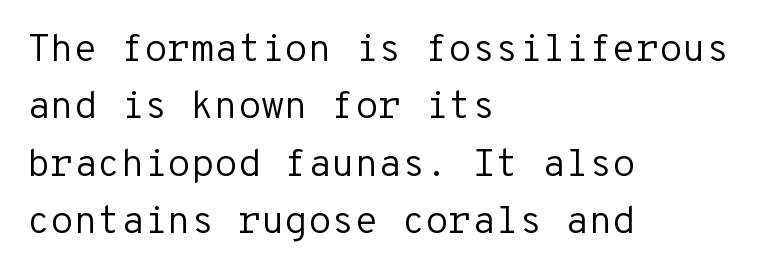
Q: Is the text bold? A: No.
Q: Is the text italic (slanted)? A: No, it is upright.
Q: Is the typeface a serif or a sans-serif typeface? A: Sans-serif.
Q: Is the text underlined? A: No.
Q: How is the paragraph aligned? A: Left-aligned.
Q: Is the spacing between letters normal or unusually wide? A: Normal.
Q: Is the spacing between lines tight, normal or loose? A: Normal.
Q: Width (condensed, normal, or wide)? A: Normal.
Q: Stroke contrast? A: Low.
Q: x-height? A: Medium.
Q: Monospaced? A: Yes.
